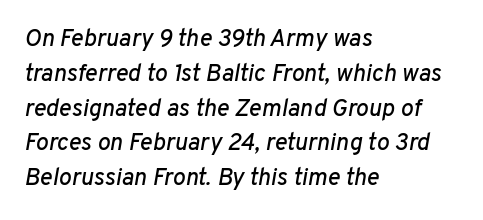
{"italic": "yes", "lean": "right", "slant_degrees": 10, "underline": "no", "align": "left", "line_spacing": "normal", "line_spacing_ratio": 1.45, "letter_spacing": "normal", "letter_spacing_em": 0.0, "glyph_px": 24}
